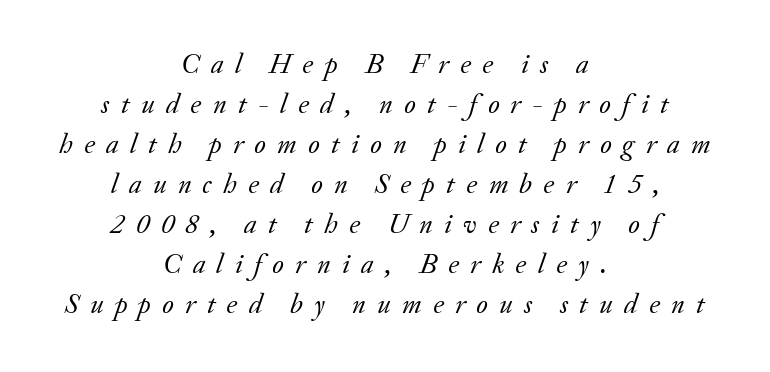
The image shows 28 px regular-weight serif type, italic (leaning right); set centered, normal line spacing (1.43x), unusually wide letter spacing (+0.4 em), not underlined; low stroke contrast and a small x-height.
